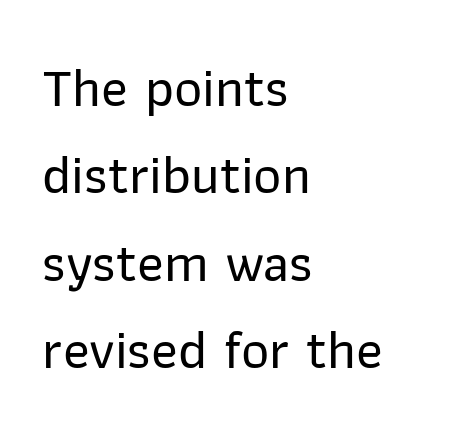
{"serif": "no", "italic": "no", "width": "normal", "stroke_contrast": "low", "x_height": "medium", "monospaced": "no", "underline": "no", "align": "left", "line_spacing": "normal", "line_spacing_ratio": 1.59, "letter_spacing": "normal", "letter_spacing_em": 0.0, "glyph_px": 55}
